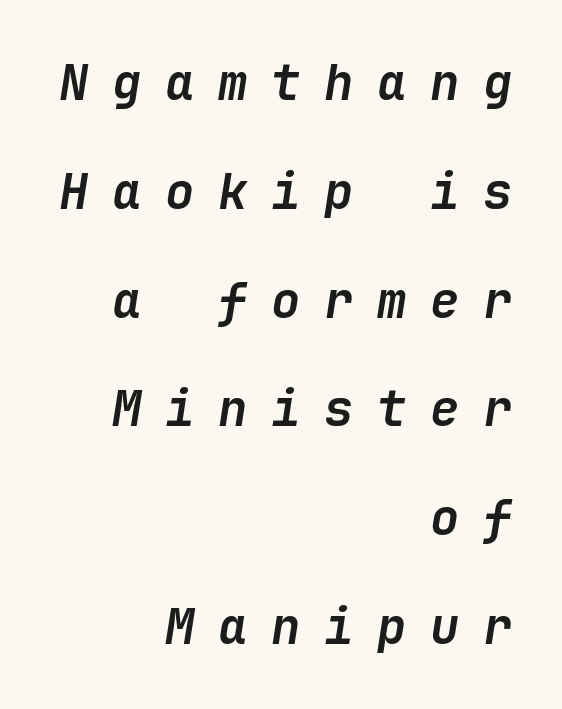
Q: Is the text bold? A: Yes.
Q: Is the text italic (slanted)? A: Yes, it leans right by about 9 degrees.
Q: Is the text underlined? A: No.
Q: How is the paragraph aligned? A: Right-aligned.
Q: Is the spacing between letters normal or unusually wide? A: Unusually wide.
Q: Is the spacing between lines tight, normal or loose? A: Loose.
Q: Width (condensed, normal, or wide)? A: Normal.
Q: Stroke contrast? A: Low.
Q: x-height? A: Medium.
